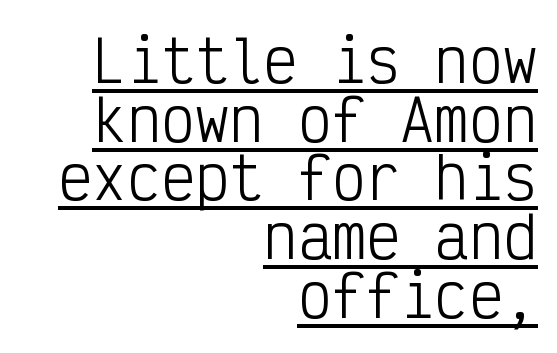
The image shows 57 px light, condensed sans-serif type, upright, monospaced; set right-aligned, tight line spacing (1.03x), normal letter spacing, underlined; low stroke contrast and a medium x-height.
